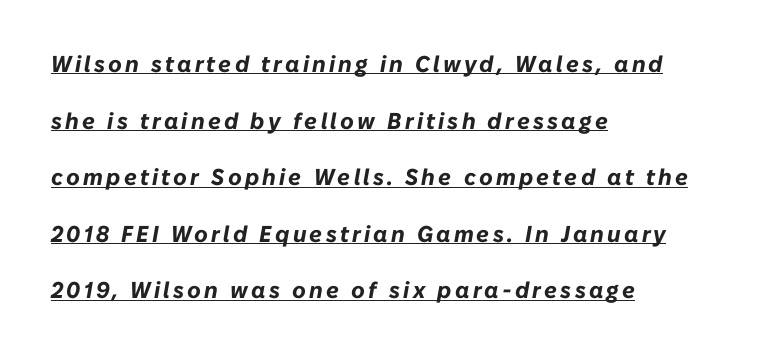
Q: Is the text bold? A: Yes.
Q: Is the text italic (slanted)? A: Yes, it leans right by about 10 degrees.
Q: Is the text underlined? A: Yes.
Q: How is the paragraph aligned? A: Left-aligned.
Q: Is the spacing between lines tight, normal or loose? A: Loose.
